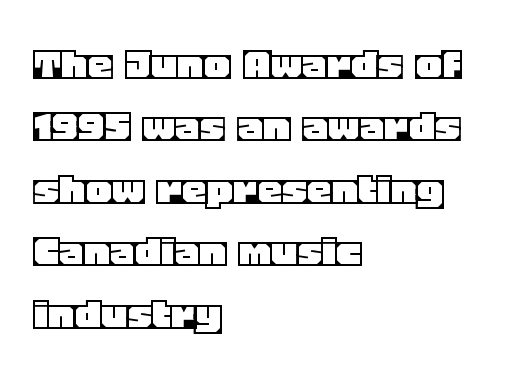
These lines were composed using upright roman letters. Lines of text with bare space underneath. Inter-character spacing is left at the font's built-in metrics. Spacing verdict: proportional, widths tailored to each character. One-word summary of the alignment: left. Each new line begins a customary step beneath the previous one.
